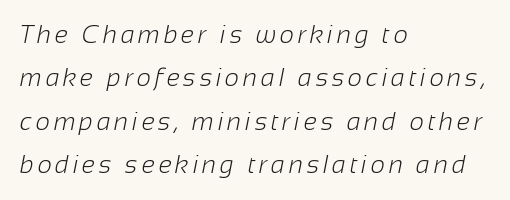
The image shows 25 px text type; set left-aligned, line spacing 1.74x, not underlined.
